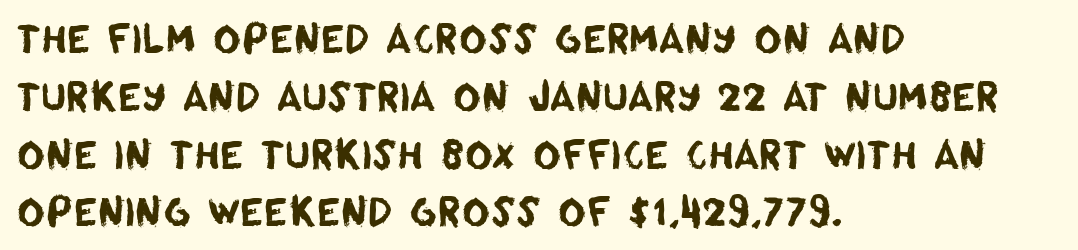
{"serif": "no", "width": "normal", "stroke_contrast": "low", "x_height": "large", "monospaced": "no", "underline": "no", "align": "left", "line_spacing": "normal", "line_spacing_ratio": 1.52, "letter_spacing": "normal", "letter_spacing_em": 0.0, "glyph_px": 38}
